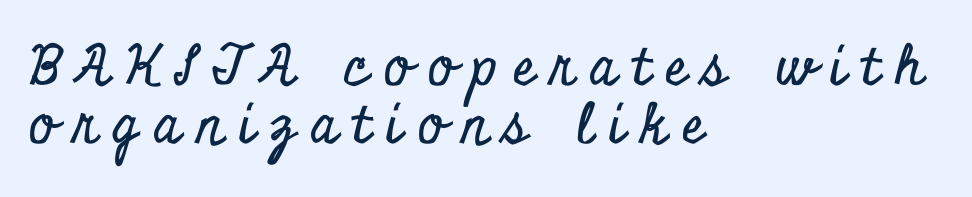
The type is letterspaced generously, with wide tracking. Regarding serifs, this sample has them. Type without underlining. Does the leading feel generous? Not at all — it's pinched.
